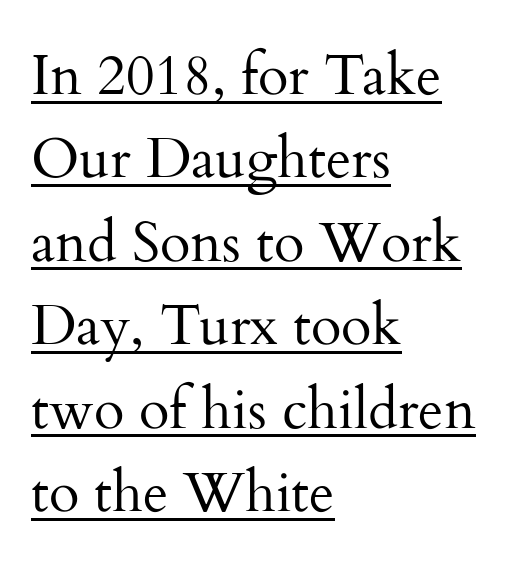
Quick note: interline space is typical. Students, note that the glyphs here touch the page at normal intervals. Reading down the block, your eye returns to a fixed left position each line. Italic: no, the glyphs are upright roman. Each line of the rendering has a horizontal stroke beneath the glyphs.
